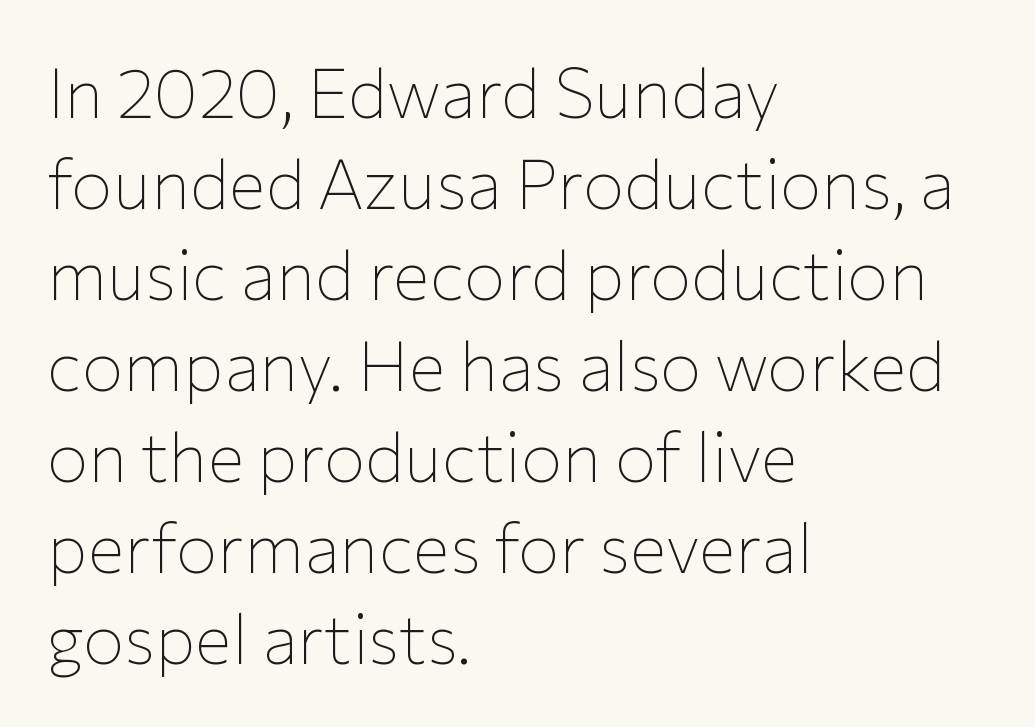
Q: Is the text bold? A: No.
Q: Is the text italic (slanted)? A: No, it is upright.
Q: Is the typeface a serif or a sans-serif typeface? A: Sans-serif.
Q: Is the text underlined? A: No.
Q: How is the paragraph aligned? A: Left-aligned.
Q: Is the spacing between letters normal or unusually wide? A: Normal.
Q: Is the spacing between lines tight, normal or loose? A: Normal.
Q: Width (condensed, normal, or wide)? A: Normal.
Q: Stroke contrast? A: Low.
Q: x-height? A: Medium.
Q: Monospaced? A: No.
